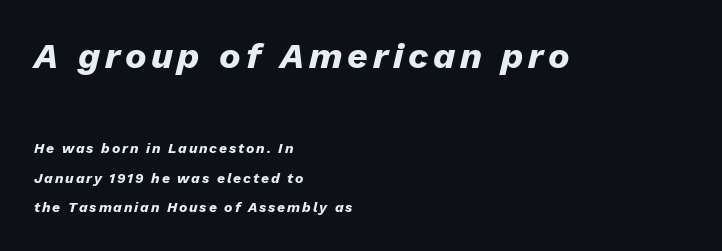
The image shows 36 px heavy type, italic (leaning right); set left-aligned, loose line spacing (2.12x), not underlined; the first (top) block is 2.57x larger; low stroke contrast and a medium x-height.
